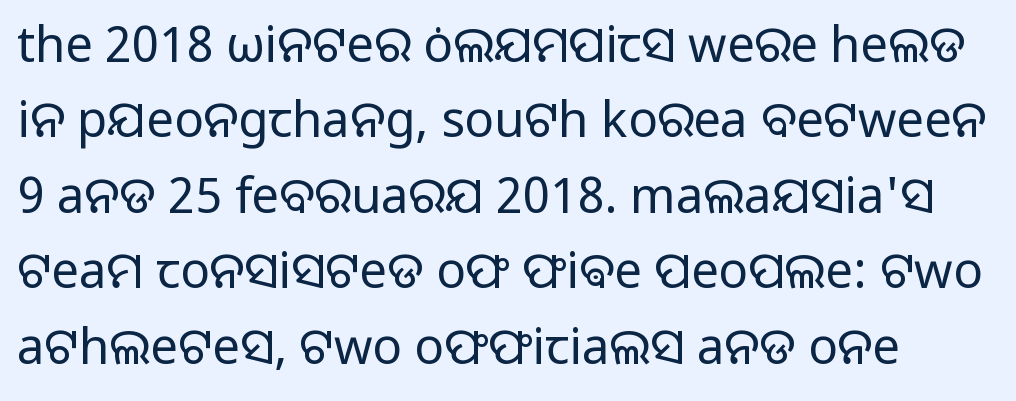
The image shows 49 px regular-weight sans-serif type, upright; set left-aligned, normal line spacing (1.54x), normal letter spacing, not underlined; low stroke contrast and a medium x-height.
